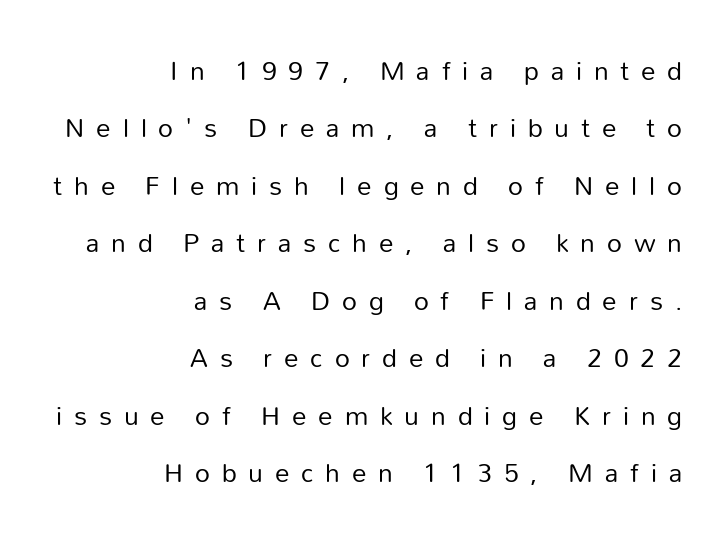
The image shows 29 px regular-weight sans-serif type, upright; set right-aligned, loose line spacing (1.98x), unusually wide letter spacing (+0.41 em), not underlined; low stroke contrast and a medium x-height.
